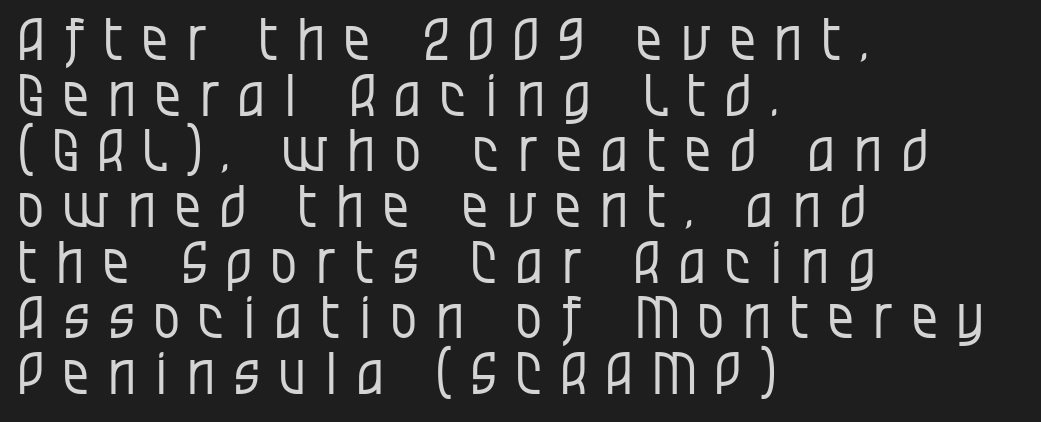
Q: Is the text bold? A: No.
Q: Is the text italic (slanted)? A: No, it is upright.
Q: Is the typeface a serif or a sans-serif typeface? A: Sans-serif.
Q: Is the text underlined? A: No.
Q: How is the paragraph aligned? A: Left-aligned.
Q: Is the spacing between letters normal or unusually wide? A: Unusually wide.
Q: Is the spacing between lines tight, normal or loose? A: Tight.
Q: Width (condensed, normal, or wide)? A: Condensed.
Q: Stroke contrast? A: Low.
Q: x-height? A: Large.
Q: Monospaced? A: No.
